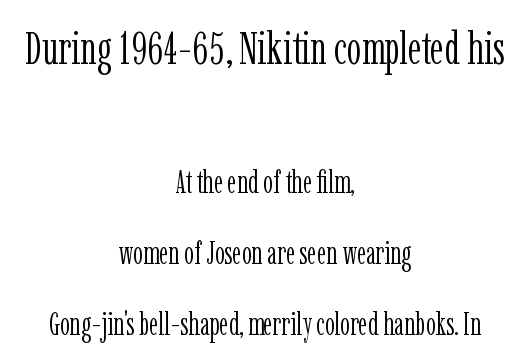
{"serif": "yes", "italic": "no", "bold": "no", "weight": "light", "width": "condensed", "stroke_contrast": "low", "x_height": "medium", "monospaced": "no", "underline": "no", "align": "center", "line_spacing": "loose", "line_spacing_ratio": 2.3, "letter_spacing": "normal", "letter_spacing_em": 0.0, "larger_block": "first", "size_ratio": 1.48, "glyph_px": 46}
